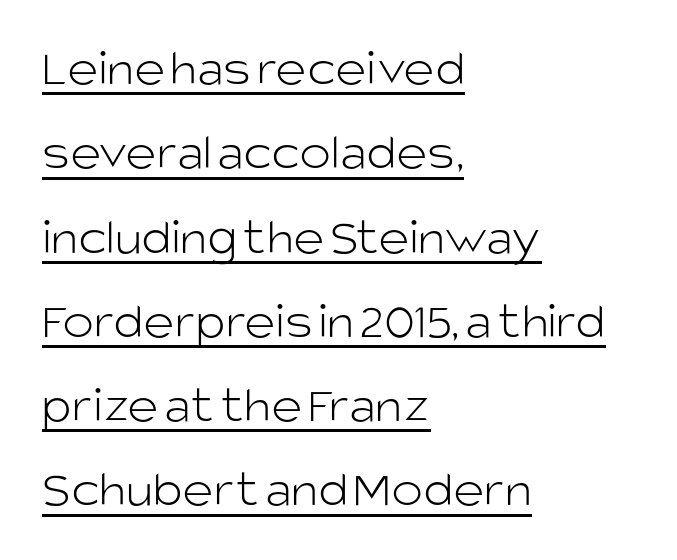
Q: Is the text bold? A: No.
Q: Is the text italic (slanted)? A: No, it is upright.
Q: Is the typeface a serif or a sans-serif typeface? A: Sans-serif.
Q: Is the text underlined? A: Yes.
Q: How is the paragraph aligned? A: Left-aligned.
Q: Is the spacing between letters normal or unusually wide? A: Normal.
Q: Is the spacing between lines tight, normal or loose? A: Normal.
Q: Width (condensed, normal, or wide)? A: Normal.
Q: Stroke contrast? A: Low.
Q: x-height? A: Large.
Q: Monospaced? A: No.
